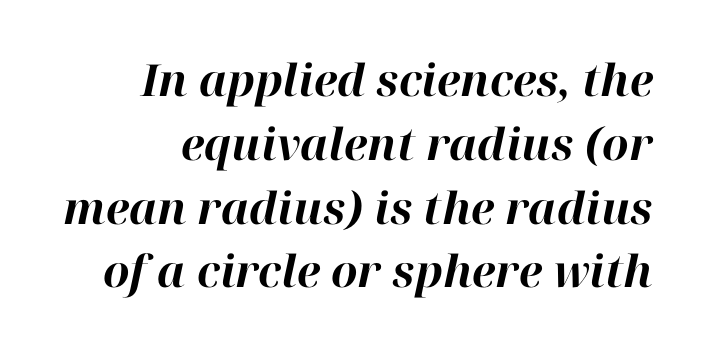
The image shows 44 px bold type, italic (leaning right); set right-aligned, normal line spacing (1.45x), normal letter spacing, not underlined; high stroke contrast and a medium x-height.
